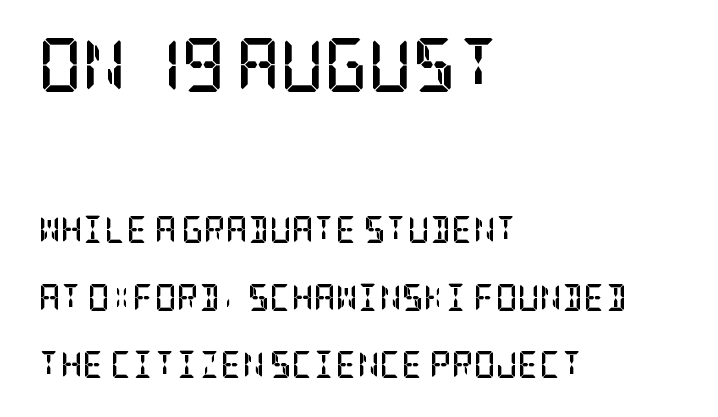
The image shows 54 px semibold, condensed serif type, upright; set left-aligned, loose line spacing (2.5x), normal letter spacing, not underlined; the first (top) block is 2.0x larger; low stroke contrast and a large x-height.
